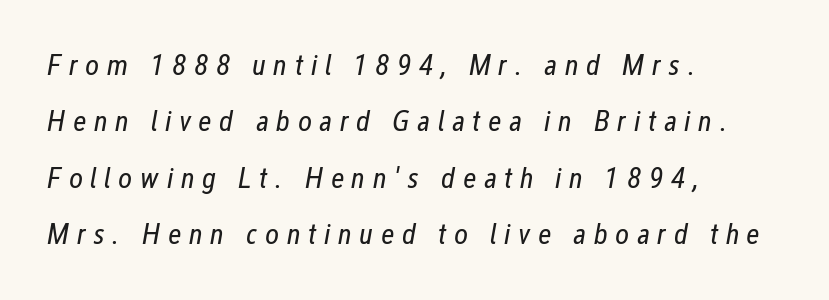
The face used here is proportionally spaced, like ordinary book or web type. Someone cranked the tracking dial way up on this one. Layout note: lines flush left. The face looks like a standard text weight, possibly lighter. The typography opts for an oblique posture over an upright one. Glance below the letters and you will spot only blank space.
